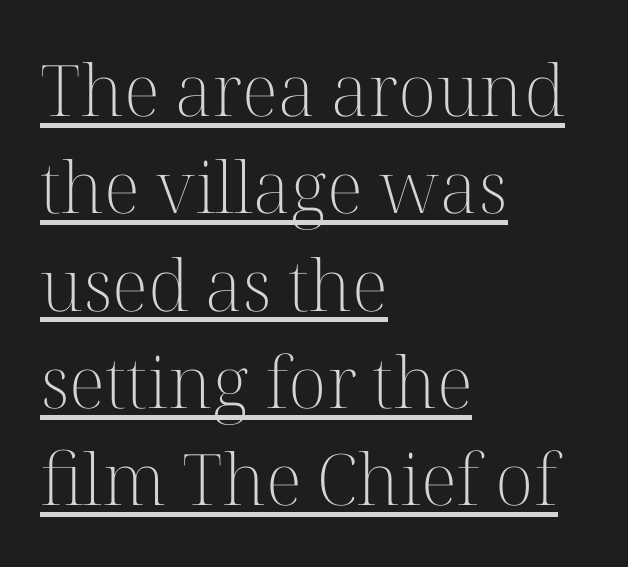
Q: Is the text bold? A: No.
Q: Is the text italic (slanted)? A: No, it is upright.
Q: Is the typeface a serif or a sans-serif typeface? A: Serif.
Q: Is the text underlined? A: Yes.
Q: How is the paragraph aligned? A: Left-aligned.
Q: Is the spacing between letters normal or unusually wide? A: Normal.
Q: Is the spacing between lines tight, normal or loose? A: Normal.
Q: Width (condensed, normal, or wide)? A: Normal.
Q: Stroke contrast? A: High.
Q: x-height? A: Medium.
Q: Monospaced? A: No.
